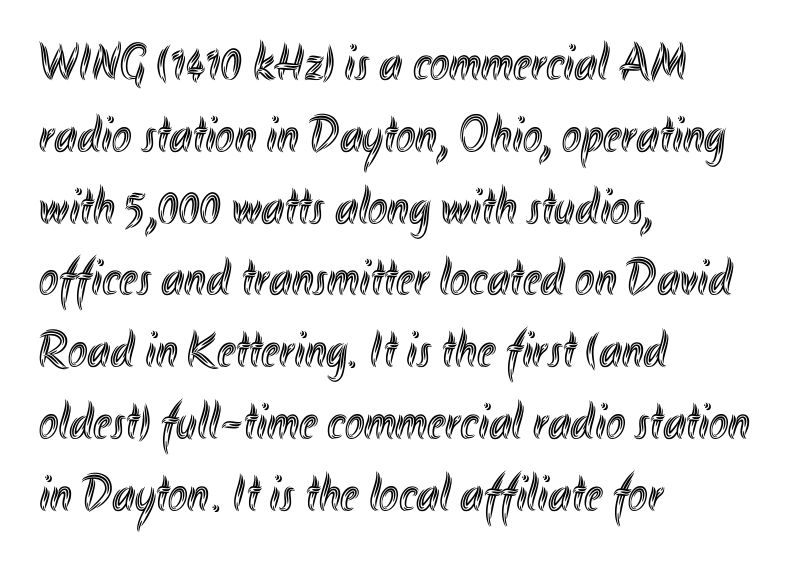
{"width": "condensed", "x_height": "small", "monospaced": "no", "underline": "no", "align": "left", "line_spacing": "normal", "line_spacing_ratio": 1.38, "letter_spacing": "normal", "letter_spacing_em": 0.0, "glyph_px": 52}
